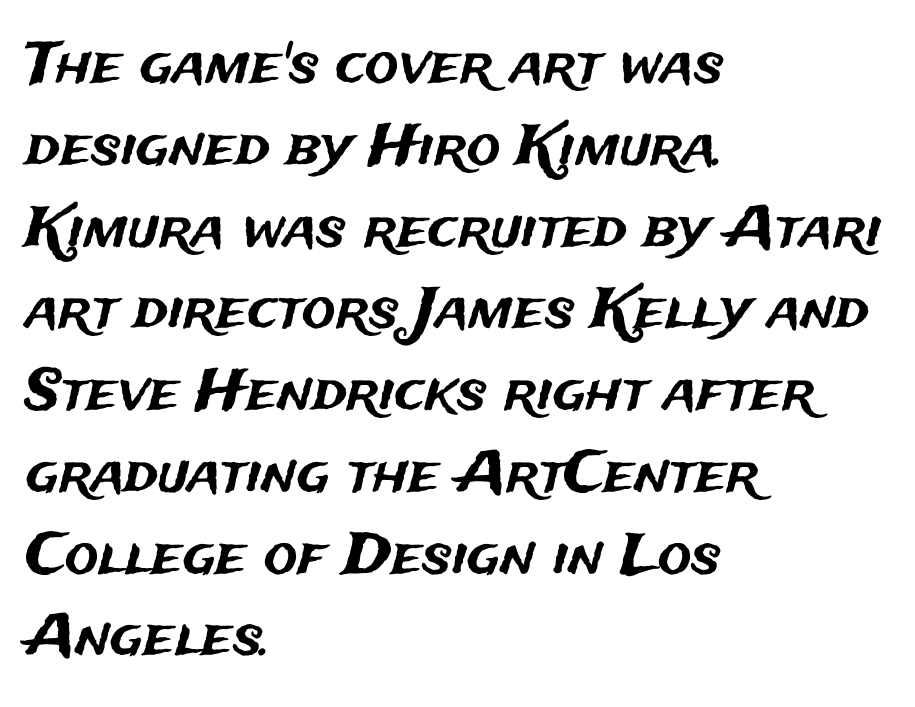
Q: Is the text italic (slanted)? A: Yes.
Q: Is the typeface a serif or a sans-serif typeface? A: Sans-serif.
Q: Is the text underlined? A: No.
Q: How is the paragraph aligned? A: Left-aligned.
Q: Is the spacing between letters normal or unusually wide? A: Normal.
Q: Is the spacing between lines tight, normal or loose? A: Normal.
Q: Width (condensed, normal, or wide)? A: Normal.
Q: Stroke contrast? A: Medium.
Q: x-height? A: Medium.
Q: Monospaced? A: No.
